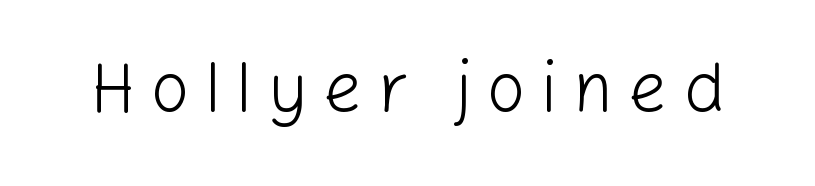
The characters display no serif detailing; their extremities are plain. Plain, unruled lines of type. A quiet, ordinary-to-light weight characterises the typeface. Glyph-to-glyph distance is far greater than everyday printed text. The letters advance in unequal steps, a hallmark of proportional type. Unlike italic type, these characters show no tilt at all.
